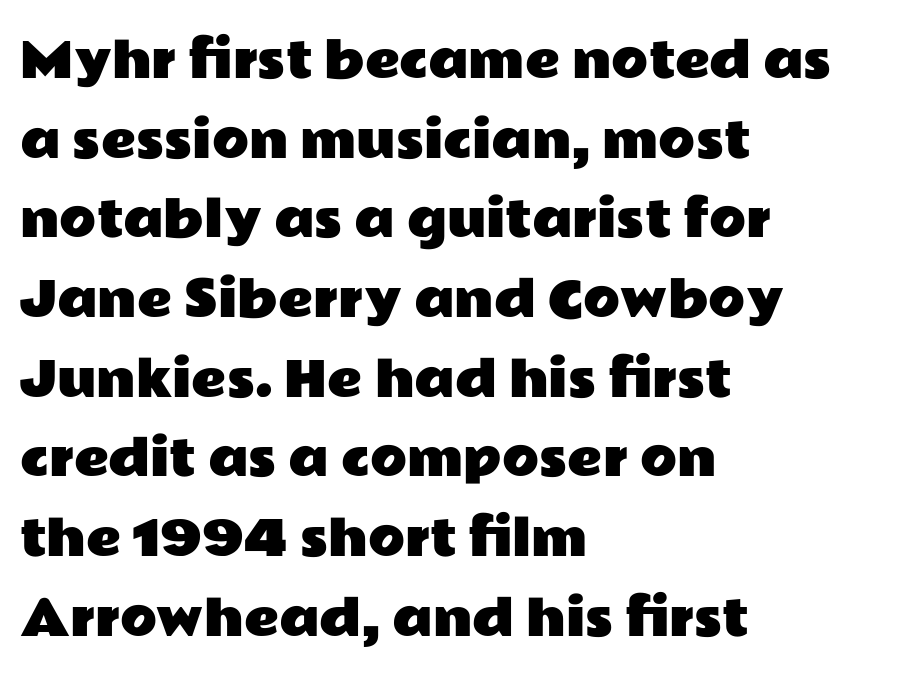
The image shows 48 px wide sans-serif type, upright; set left-aligned, normal line spacing (1.66x), normal letter spacing, not underlined; low stroke contrast and a medium x-height.
